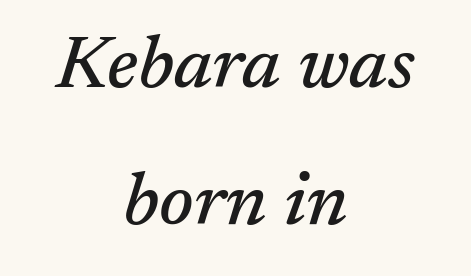
The horizontal fit of the characters is conventional and even. The lines are quadded center. Is the type slanted? Yes — the strokes lean at a clear angle. Each row of text sits above clean, open space.
